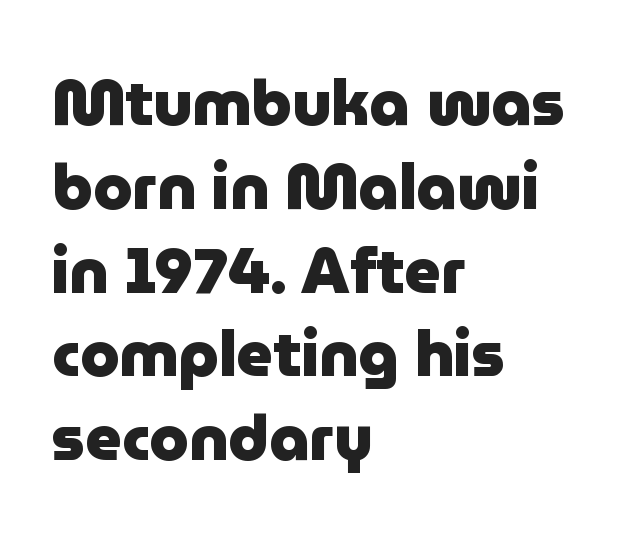
{"serif": "no", "italic": "no", "bold": "yes", "weight": "heavy", "width": "normal", "stroke_contrast": "low", "x_height": "medium", "monospaced": "no", "underline": "no", "align": "left", "line_spacing": "normal", "line_spacing_ratio": 1.33, "letter_spacing": "normal", "letter_spacing_em": 0.0, "glyph_px": 63}
